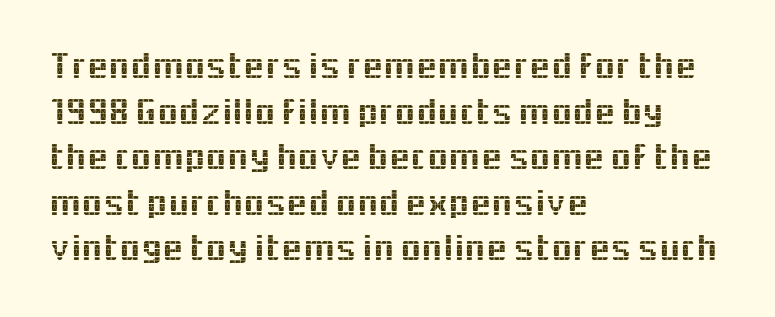
{"serif": "no", "italic": "no", "width": "normal", "x_height": "medium", "monospaced": "no", "underline": "no", "align": "left", "line_spacing_ratio": 1.2, "letter_spacing": "normal", "letter_spacing_em": 0.0, "glyph_px": 38}
